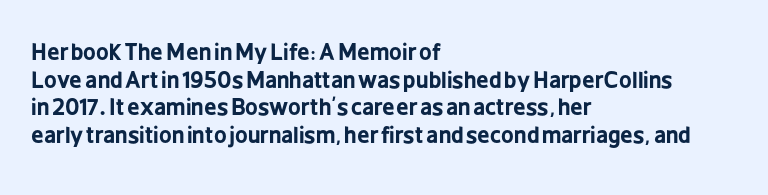
The image shows 22 px bold type, upright; set left-aligned, normal line spacing (1.26x), normal letter spacing, not underlined.
